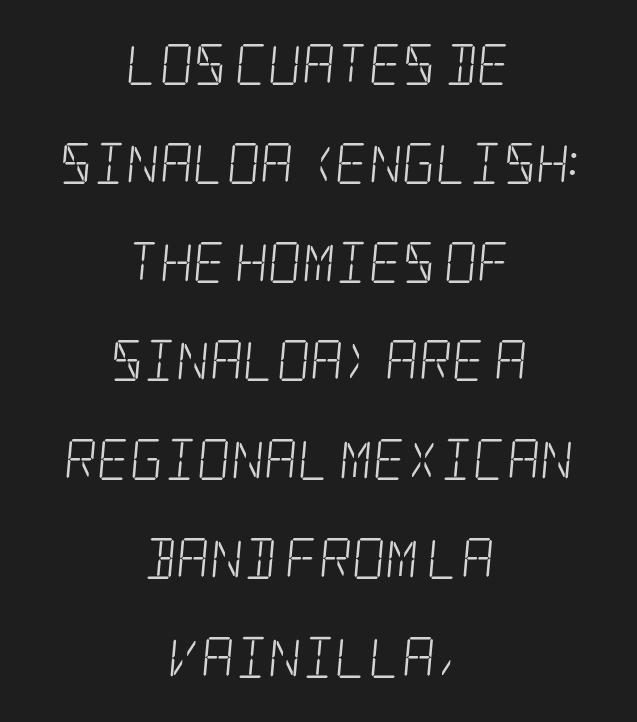
{"serif": "yes", "bold": "no", "weight": "light", "width": "condensed", "stroke_contrast": "low", "x_height": "large", "underline": "no", "align": "center", "line_spacing": "loose", "line_spacing_ratio": 2.41, "letter_spacing": "normal", "letter_spacing_em": 0.0, "glyph_px": 41}
